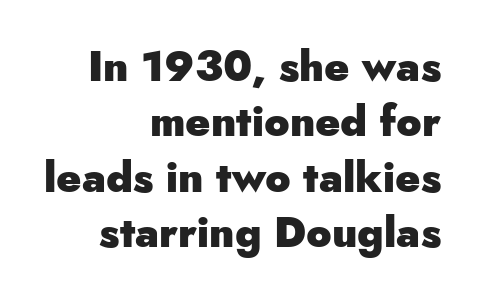
{"serif": "no", "italic": "no", "bold": "yes", "weight": "heavy", "width": "normal", "stroke_contrast": "low", "x_height": "small", "monospaced": "no", "underline": "no", "align": "right", "line_spacing": "normal", "line_spacing_ratio": 1.32, "letter_spacing": "normal", "letter_spacing_em": 0.0, "glyph_px": 42}
